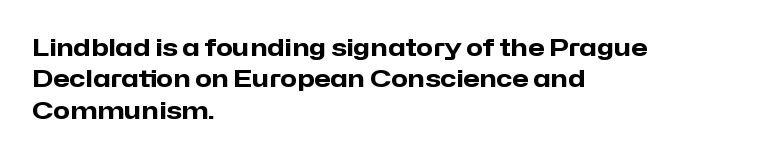
Q: Is the text bold? A: Yes.
Q: Is the text italic (slanted)? A: No, it is upright.
Q: Is the text underlined? A: No.
Q: How is the paragraph aligned? A: Left-aligned.
Q: Is the spacing between letters normal or unusually wide? A: Normal.
Q: Is the spacing between lines tight, normal or loose? A: Normal.
